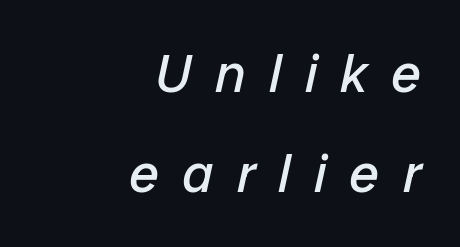
{"italic": "yes", "lean": "right", "slant_degrees": 12, "bold": "no", "weight": "regular", "width": "normal", "stroke_contrast": "low", "x_height": "medium", "monospaced": "no", "underline": "no", "align": "right", "line_spacing_ratio": 1.85, "letter_spacing": "wide", "letter_spacing_em": 0.43, "glyph_px": 54}
